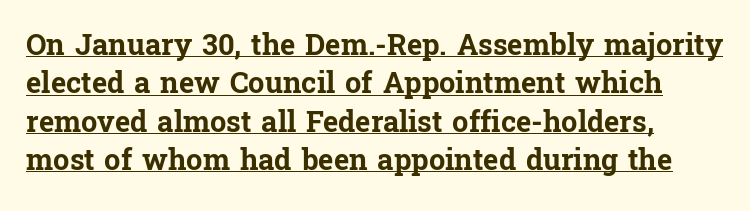
Q: Is the text bold? A: Yes.
Q: Is the text italic (slanted)? A: No, it is upright.
Q: Is the typeface a serif or a sans-serif typeface? A: Serif.
Q: Is the text underlined? A: Yes.
Q: How is the paragraph aligned? A: Left-aligned.
Q: Is the spacing between letters normal or unusually wide? A: Normal.
Q: Is the spacing between lines tight, normal or loose? A: Normal.
Q: Width (condensed, normal, or wide)? A: Normal.
Q: Stroke contrast? A: Low.
Q: x-height? A: Medium.
Q: Monospaced? A: No.
